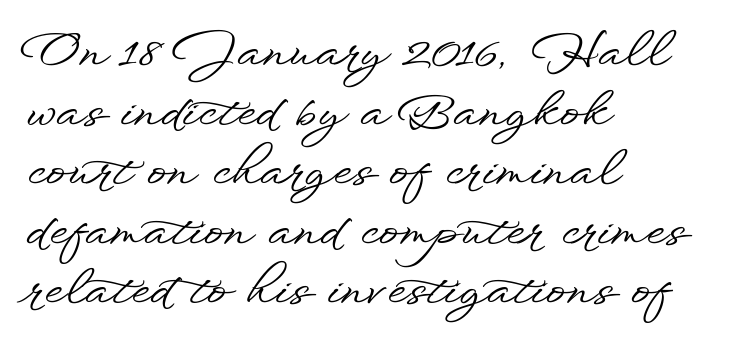
Underlining? Definitely not there. Look at the tracking — it's just the regular setting, nothing added. Each letter's strokes conclude bluntly, with no projecting serifs.
